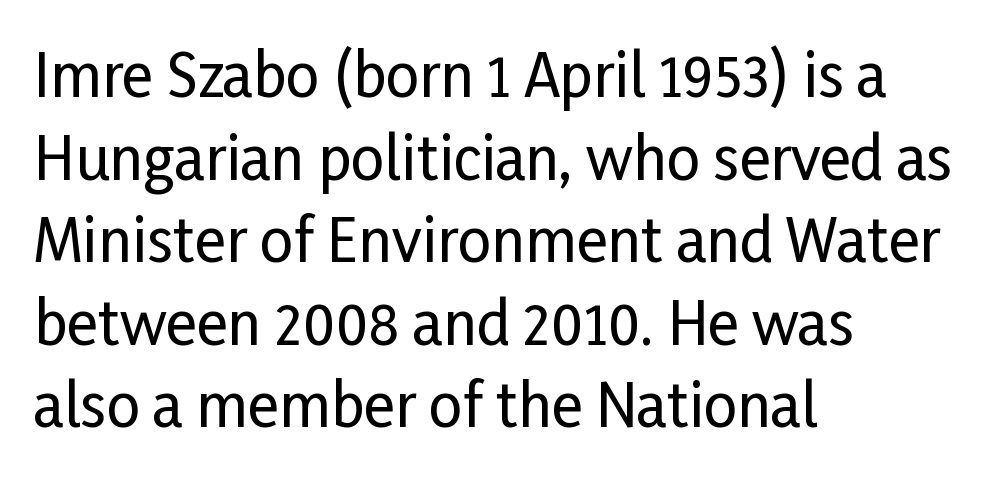
Here the designer chose a conventional face with non-uniform glyph widths. Summary of vertical rhythm: regular, with standard interline spacing. Letter spacing: default. Italic? Not at all — the glyphs are vertical. Each line starts at the same left margin while the right side varies. The designer went with a sans here, leaving each stem footless.
